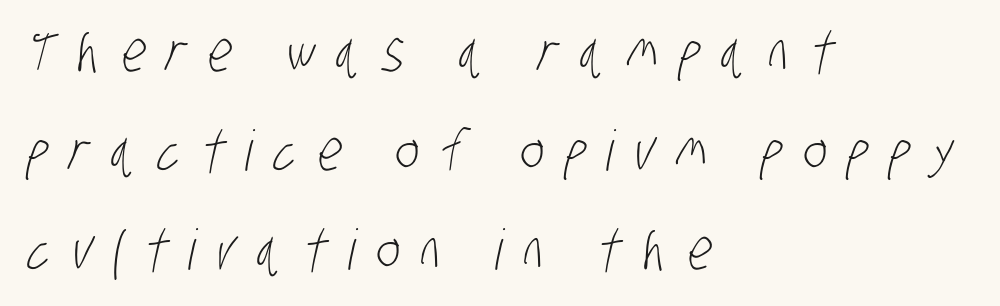
Q: Is the text bold? A: No.
Q: Is the typeface a serif or a sans-serif typeface? A: Sans-serif.
Q: Is the text underlined? A: No.
Q: How is the paragraph aligned? A: Left-aligned.
Q: Is the spacing between letters normal or unusually wide? A: Unusually wide.
Q: Width (condensed, normal, or wide)? A: Condensed.
Q: Stroke contrast? A: Low.
Q: x-height? A: Large.
Q: Monospaced? A: No.
